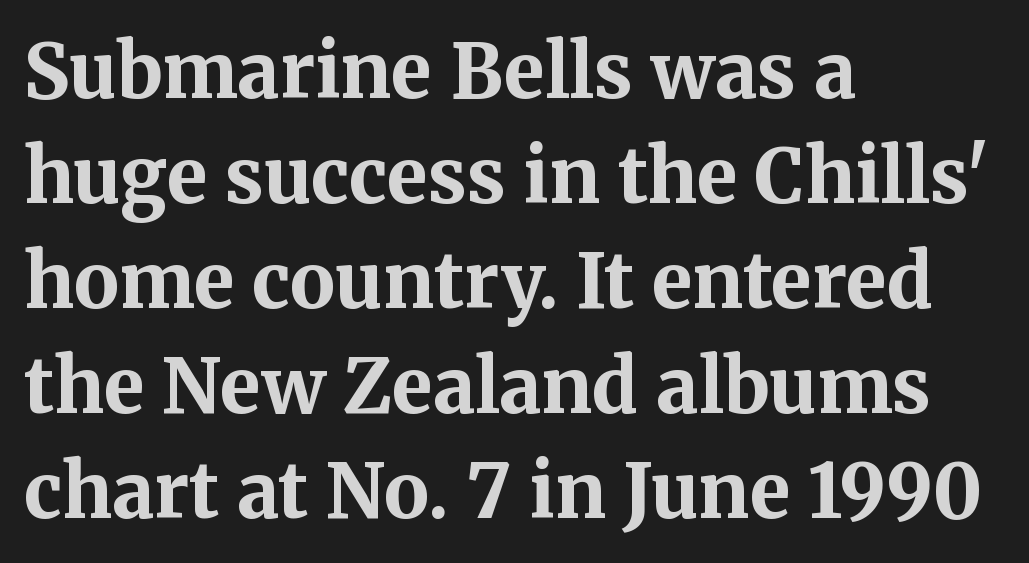
The image shows 75 px bold serif type, upright; set left-aligned, normal line spacing (1.4x), normal letter spacing, not underlined; medium stroke contrast and a medium x-height.
